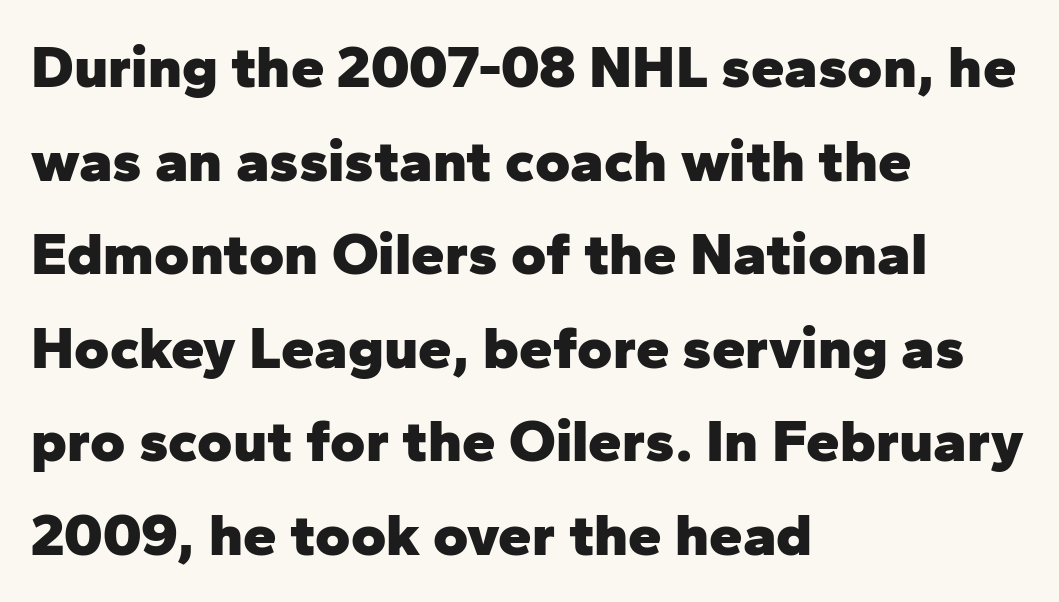
{"serif": "no", "italic": "no", "bold": "yes", "weight": "heavy", "width": "normal", "stroke_contrast": "low", "x_height": "medium", "monospaced": "no", "underline": "no", "align": "left", "line_spacing": "normal", "line_spacing_ratio": 1.56, "letter_spacing": "normal", "letter_spacing_em": 0.0, "glyph_px": 60}
